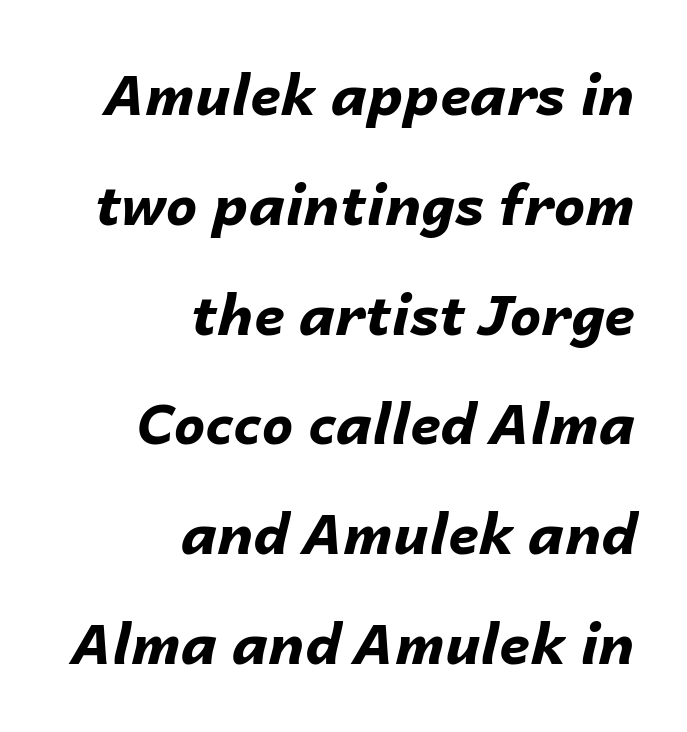
{"italic": "yes", "lean": "right", "slant_degrees": 14, "bold": "yes", "weight": "bold", "width": "normal", "stroke_contrast": "low", "x_height": "medium", "monospaced": "no", "underline": "no", "align": "right", "line_spacing": "loose", "line_spacing_ratio": 1.96, "letter_spacing": "normal", "letter_spacing_em": 0.0, "glyph_px": 56}
